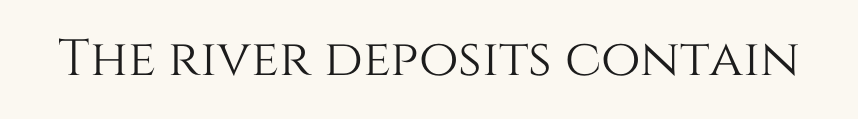
{"italic": "no", "width": "normal", "stroke_contrast": "medium", "x_height": "large", "monospaced": "no", "underline": "no", "letter_spacing": "normal", "letter_spacing_em": 0.0, "glyph_px": 51}
